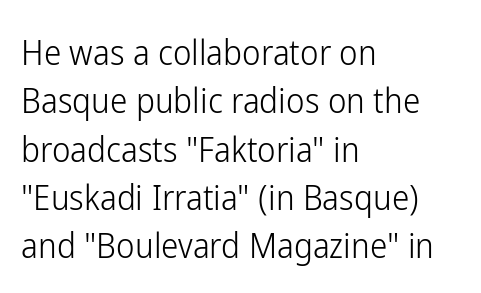
Q: Is the text bold? A: No.
Q: Is the text italic (slanted)? A: No, it is upright.
Q: Is the typeface a serif or a sans-serif typeface? A: Sans-serif.
Q: Is the text underlined? A: No.
Q: How is the paragraph aligned? A: Left-aligned.
Q: Is the spacing between letters normal or unusually wide? A: Normal.
Q: Is the spacing between lines tight, normal or loose? A: Normal.
Q: Width (condensed, normal, or wide)? A: Condensed.
Q: Stroke contrast? A: Low.
Q: x-height? A: Medium.
Q: Monospaced? A: No.
